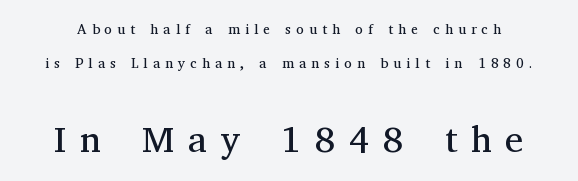
Summary of vertical rhythm: relaxed, with wide interline spacing. This is not heavy type; no bold has been used. Each letter keeps its own natural width here, so spacing adapts to shape. A clean baseline with only descenders dipping below it. Does the bottom block carry the larger type? Yes, it does. This is roman type, the default non-slanted kind.
